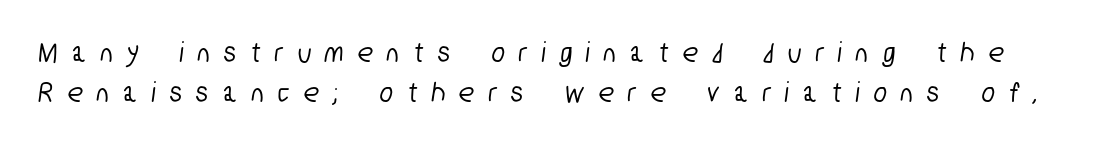
Q: Is the typeface a serif or a sans-serif typeface? A: Sans-serif.
Q: Is the text underlined? A: No.
Q: Is the spacing between letters normal or unusually wide? A: Unusually wide.
Q: Is the spacing between lines tight, normal or loose? A: Normal.
Q: Width (condensed, normal, or wide)? A: Condensed.
Q: Stroke contrast? A: Low.
Q: x-height? A: Medium.
Q: Monospaced? A: No.
